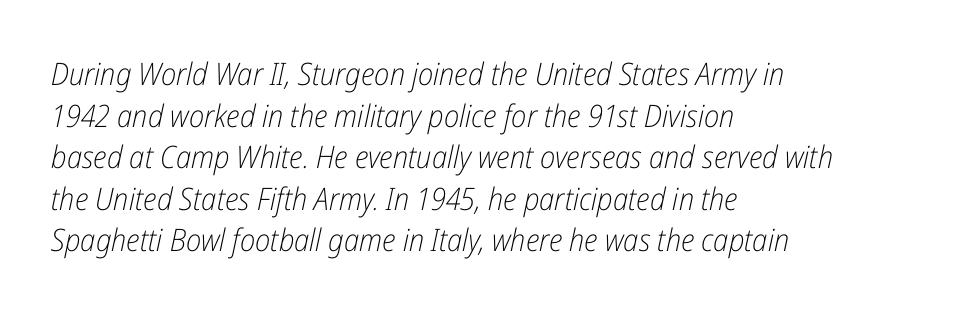
Heaviness? Minimal to ordinary, like unemphasized prose. This block has exactly the height ordinary leading produces. Look at the tracking — it's just the regular setting, nothing added. The whole block is typeset with a tilt.
